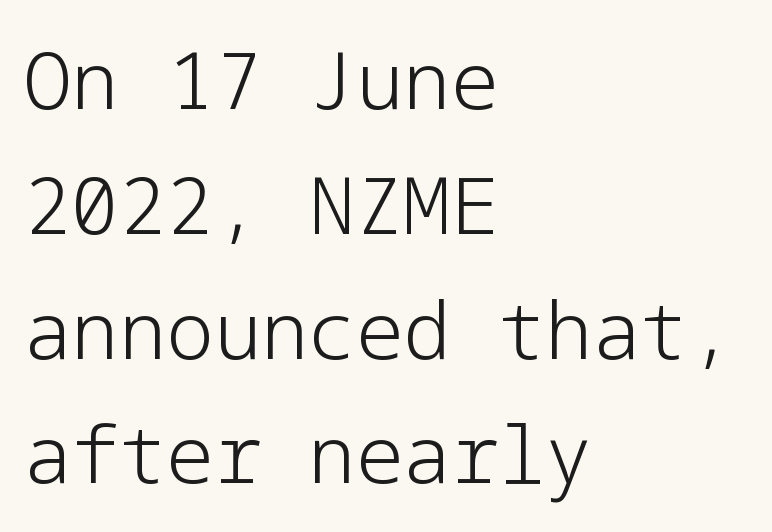
The lines sit at an ordinary, default distance from one another. Glyph-to-glyph distance matches everyday printed text. Unbolded letterforms with no extra heft. Is this a sans? Yes — the strokes have no serifs. Caption: multi-line text, flush left, ragged right. The font's upright variant was chosen for this text.
